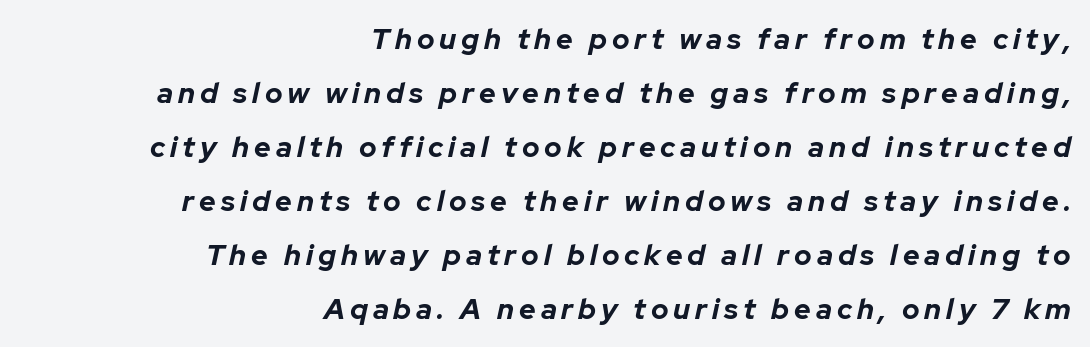
The image shows 29 px bold type, italic (leaning right); set right-aligned, line spacing 1.86x, not underlined; low stroke contrast and a medium x-height.
